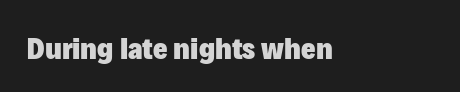
Think of a printed novel: that variable character pitch is what you see here. A roman cut, with each character standing at attention. The designer went with a sans here, leaving each stem footless. Anything drawn beneath the words? Only blank space. Characters follow at the spacing the type designer built in. The passage shown is emphatically bold.
